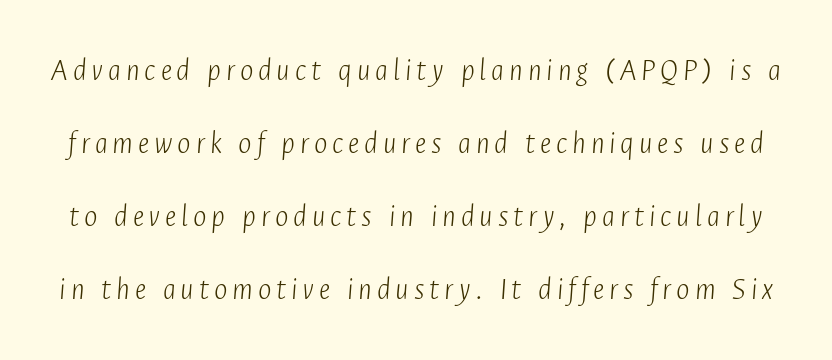
The image shows 32 px light, condensed type, italic (leaning right); set loose line spacing (2.28x), not underlined; low stroke contrast and a medium x-height.
